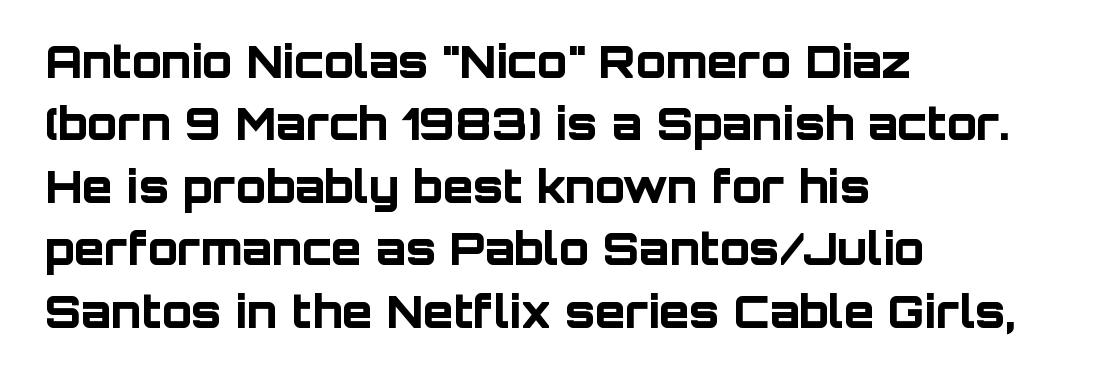
The image shows 44 px bold sans-serif type, upright; set left-aligned, normal line spacing (1.42x), normal letter spacing, not underlined; low stroke contrast and a large x-height.
